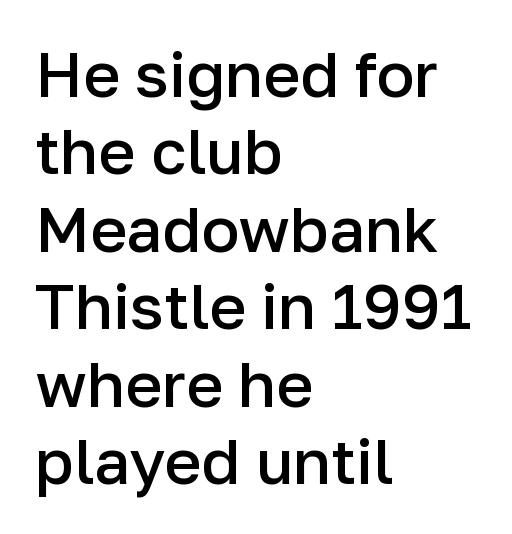
The image shows 63 px semibold sans-serif type, upright; set left-aligned, line spacing 1.23x, normal letter spacing, not underlined; low stroke contrast and a medium x-height.
